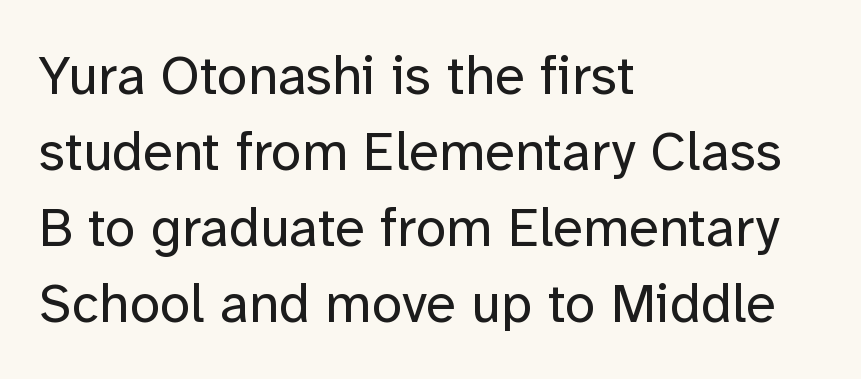
Looks like regular typesetting: each glyph gets only the width it needs. The lettering stays uniformly vertical, giving the passage a roman look. Note: no serifs on the glyphs. Stroke mass is kept to a normal reading level or below.
